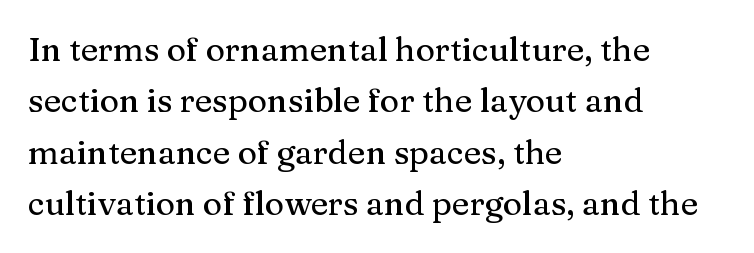
{"serif": "yes", "italic": "no", "width": "normal", "stroke_contrast": "medium", "x_height": "medium", "monospaced": "no", "underline": "no", "align": "left", "line_spacing": "normal", "line_spacing_ratio": 1.56, "letter_spacing": "normal", "letter_spacing_em": 0.0, "glyph_px": 33}
